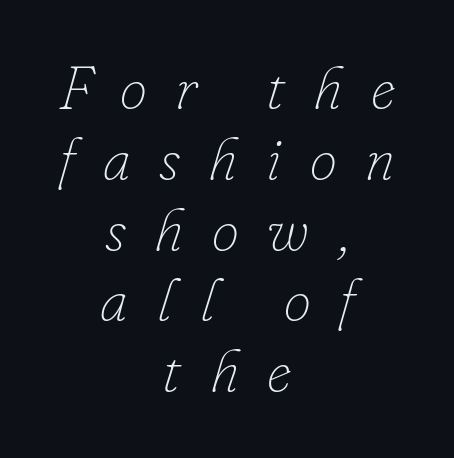
{"italic": "yes", "lean": "right", "slant_degrees": 16, "bold": "no", "weight": "thin", "width": "normal", "stroke_contrast": "low", "x_height": "small", "monospaced": "no", "underline": "no", "align": "center", "line_spacing_ratio": 1.16, "letter_spacing": "wide", "letter_spacing_em": 0.47, "glyph_px": 61}
